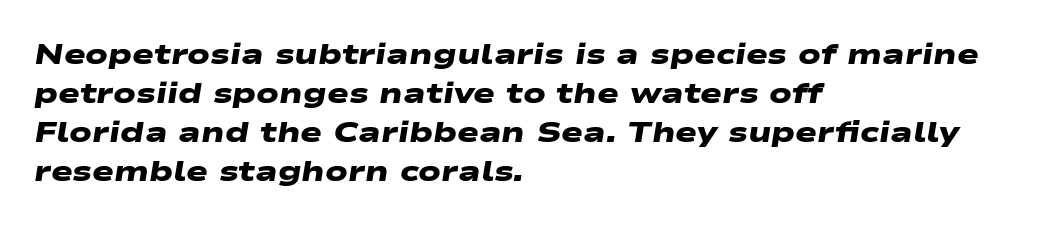
Nope, no serifs anywhere on these letters. The text block is weighted toward the left margin, trailing off unevenly rightward. The letters sit at their default tracking, neither squeezed nor spread. Set as a true bold cut, around the 700 mark. The space directly below the letters is spotless. These lines are rendered in a variable-pitch font.
